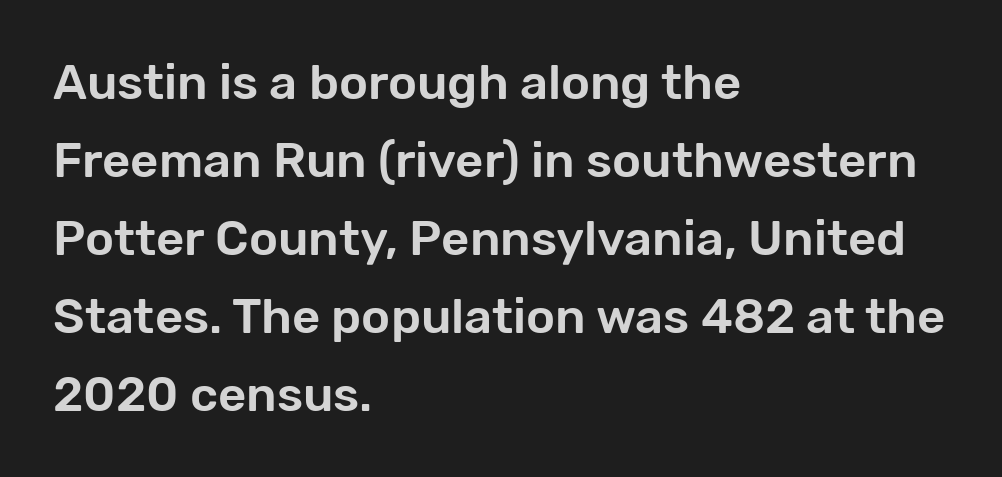
{"serif": "no", "italic": "no", "width": "normal", "stroke_contrast": "low", "x_height": "medium", "monospaced": "no", "underline": "no", "align": "left", "line_spacing": "normal", "line_spacing_ratio": 1.59, "letter_spacing": "normal", "letter_spacing_em": 0.0, "glyph_px": 49}
